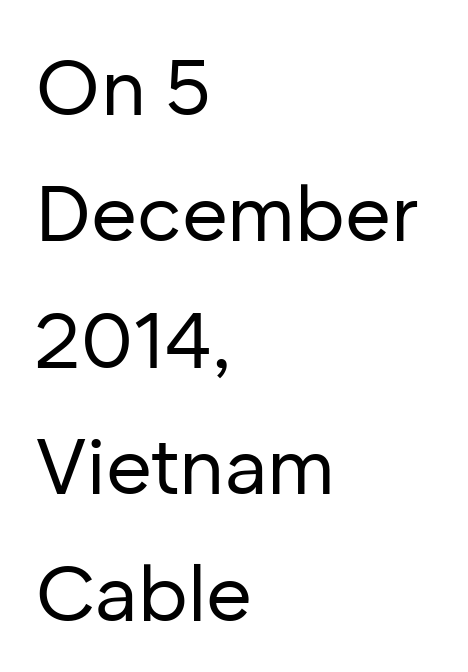
The image shows 79 px regular-weight sans-serif type, upright; set left-aligned, normal line spacing (1.6x), normal letter spacing, not underlined; low stroke contrast and a medium x-height.
